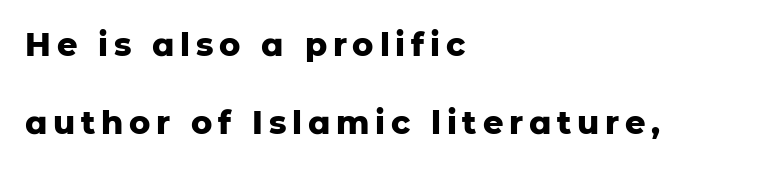
{"serif": "no", "italic": "no", "bold": "yes", "weight": "heavy", "width": "normal", "stroke_contrast": "low", "x_height": "medium", "monospaced": "no", "underline": "no", "align": "left", "line_spacing": "loose", "line_spacing_ratio": 2.45, "glyph_px": 32}
